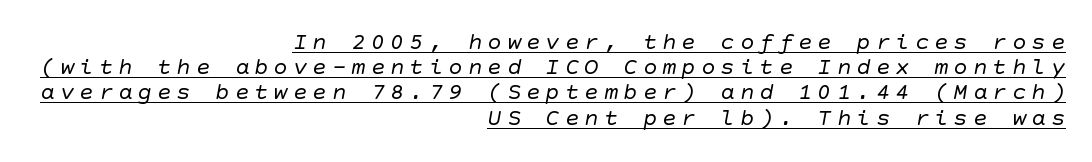
Q: Is the text bold? A: No.
Q: Is the text underlined? A: Yes.
Q: How is the paragraph aligned? A: Right-aligned.
Q: Is the spacing between letters normal or unusually wide? A: Unusually wide.
Q: Is the spacing between lines tight, normal or loose? A: Tight.
